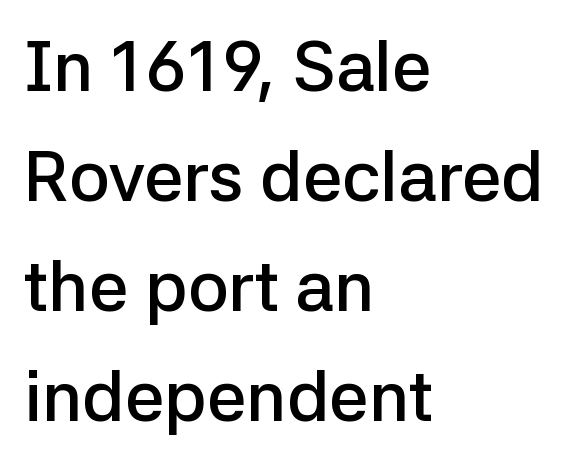
In terms of letterspacing, this is plain default setting. Clear beneath every line of the passage. Reading down the block, your eye returns to a fixed left position each line. The leading is moderate, giving the passage an even texture. The letters advance in unequal steps, a hallmark of proportional type. The font is running at a semibold setting, under full bold.
